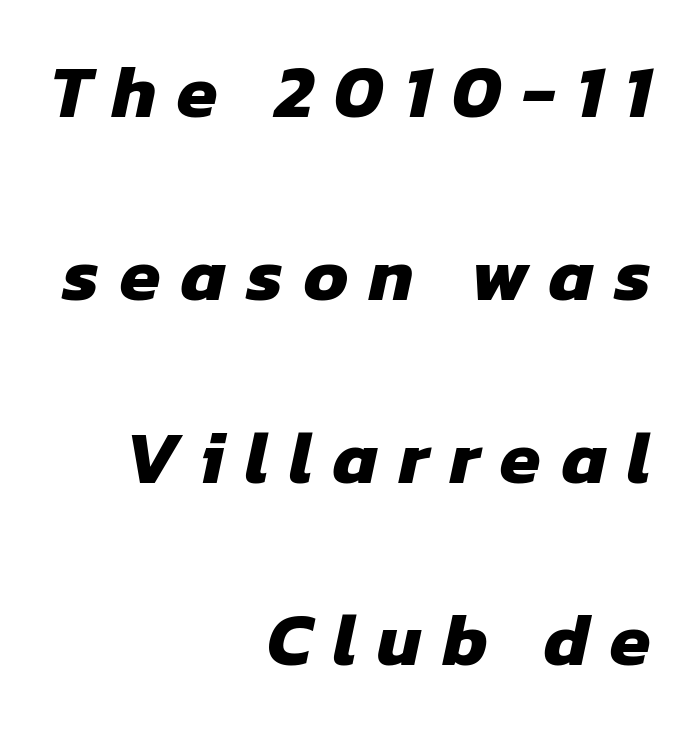
Q: Is the text bold? A: Yes.
Q: Is the typeface a serif or a sans-serif typeface? A: Sans-serif.
Q: Is the text underlined? A: No.
Q: How is the paragraph aligned? A: Right-aligned.
Q: Is the spacing between letters normal or unusually wide? A: Unusually wide.
Q: Is the spacing between lines tight, normal or loose? A: Loose.
Q: Width (condensed, normal, or wide)? A: Normal.
Q: Stroke contrast? A: Low.
Q: x-height? A: Medium.
Q: Monospaced? A: No.
